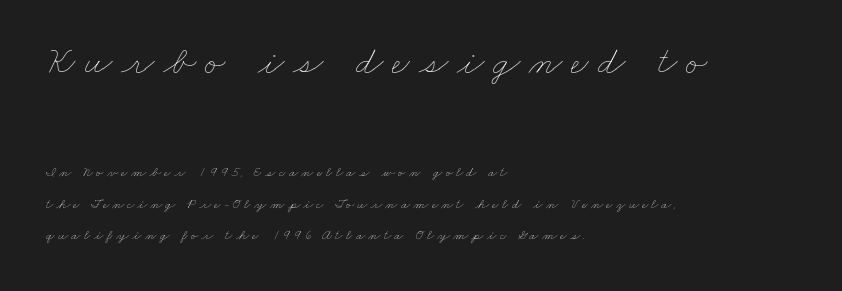
The image shows 39 px thin, wide type; set left-aligned, loose line spacing (2.27x), unusually wide letter spacing (+0.22 em), not underlined; the first (top) block is 2.79x larger; low stroke contrast and a small x-height.
